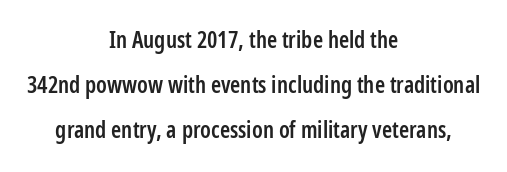
The image shows 23 px text type, upright; set centered, loose line spacing (1.95x), normal letter spacing, not underlined.
